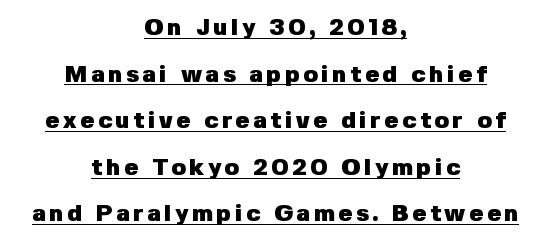
The image shows 24 px bold type, upright; set centered, loose line spacing (1.94x), underlined.
